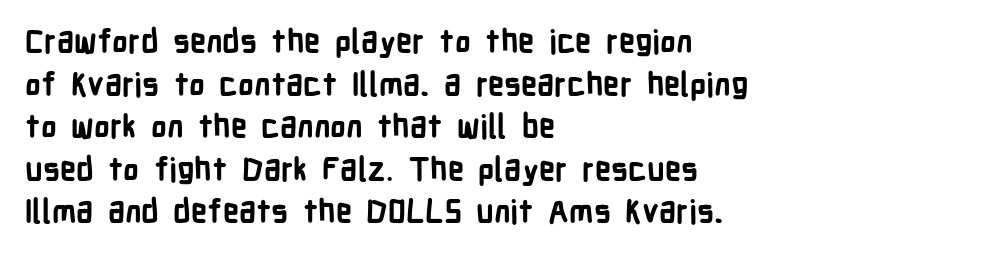
The image shows 32 px bold, condensed sans-serif type, upright; set left-aligned, normal line spacing (1.33x), normal letter spacing, not underlined; low stroke contrast and a medium x-height.
